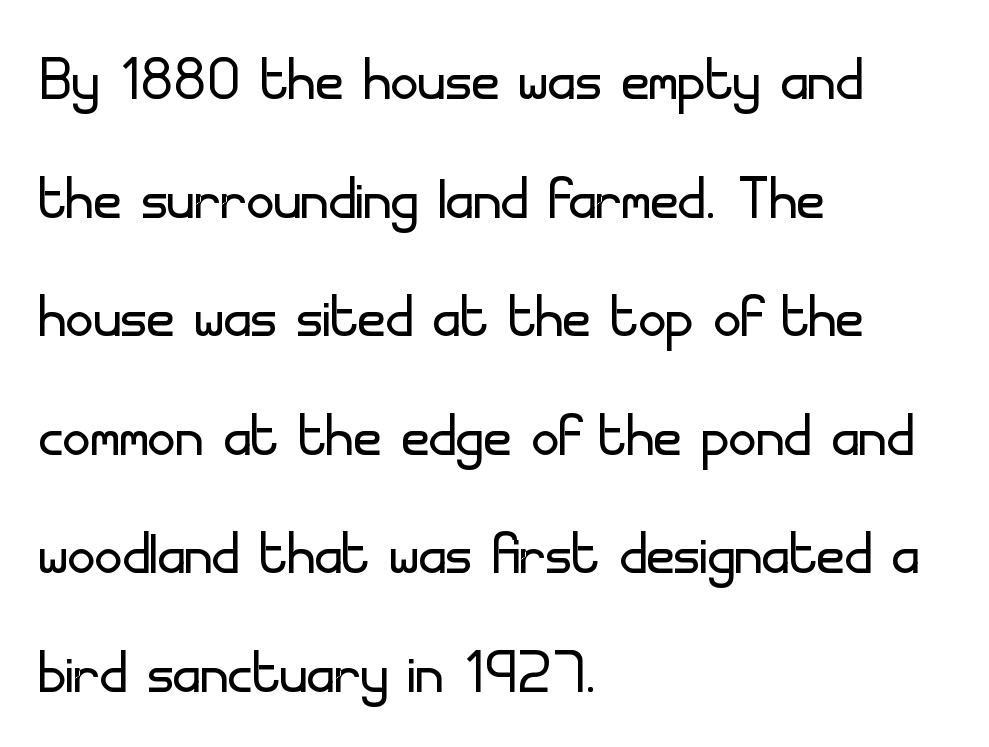
Notice how descenders clear the ascenders below comfortably — that's standard leading. The font's upright variant was chosen for this text. This sample uses plain, unmodified letter spacing. The letters advance in unequal steps, a hallmark of proportional type. Underlining? Definitely not there. Regarding serifs, this sample does without them.
